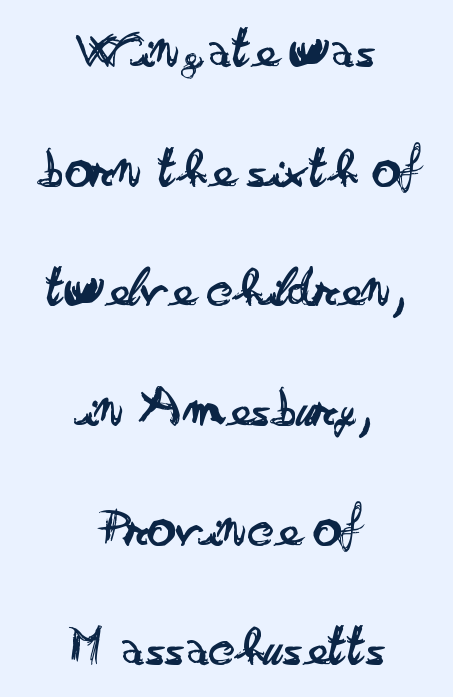
The image shows 57 px regular-weight, wide sans-serif type, upright; set centered, loose line spacing (2.1x), normal letter spacing, not underlined; low stroke contrast and a small x-height.
